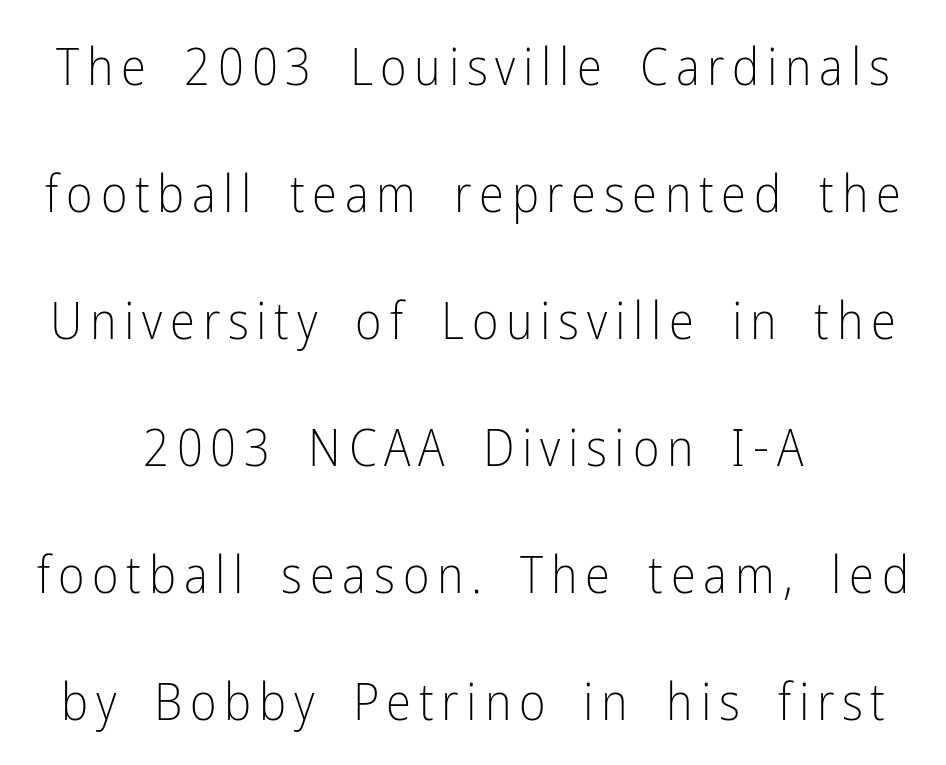
{"serif": "no", "italic": "no", "bold": "no", "weight": "light", "width": "condensed", "stroke_contrast": "low", "x_height": "medium", "monospaced": "no", "underline": "no", "align": "center", "line_spacing": "loose", "line_spacing_ratio": 2.49, "glyph_px": 51}
